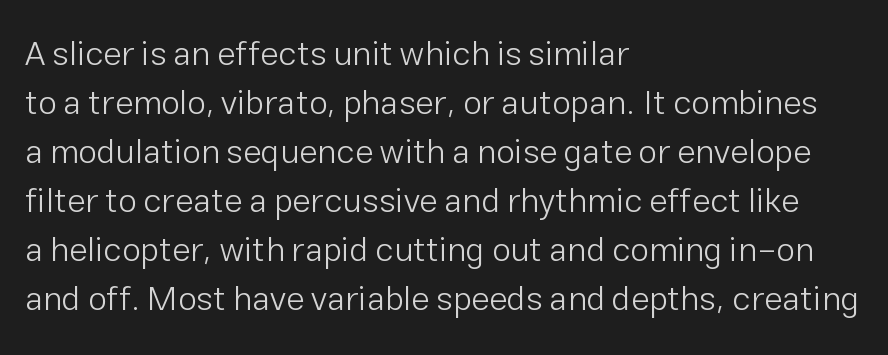
{"serif": "no", "italic": "no", "bold": "no", "weight": "light", "width": "normal", "stroke_contrast": "low", "x_height": "medium", "monospaced": "no", "underline": "no", "align": "left", "line_spacing": "normal", "line_spacing_ratio": 1.44, "letter_spacing": "normal", "letter_spacing_em": 0.0, "glyph_px": 34}
